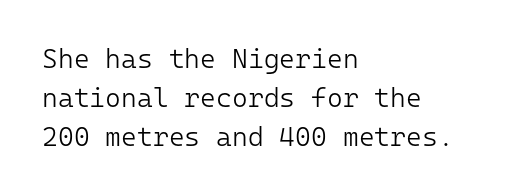
The image shows 27 px text type, upright; set left-aligned, normal line spacing (1.44x), normal letter spacing, not underlined.
